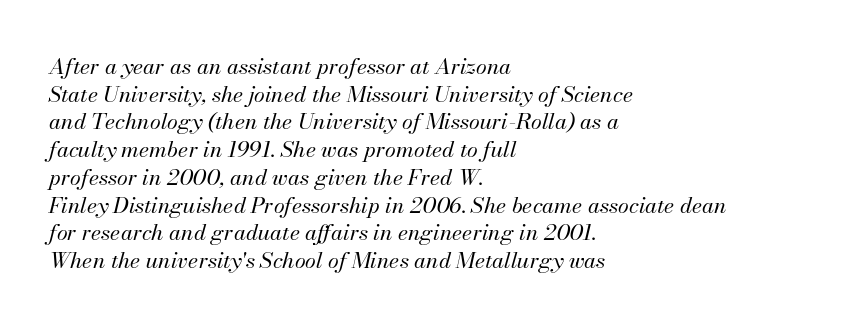
Q: Is the text bold? A: No.
Q: Is the text italic (slanted)? A: Yes, it leans right by about 13 degrees.
Q: Is the text underlined? A: No.
Q: How is the paragraph aligned? A: Left-aligned.
Q: Is the spacing between letters normal or unusually wide? A: Normal.
Q: Is the spacing between lines tight, normal or loose? A: Normal.
